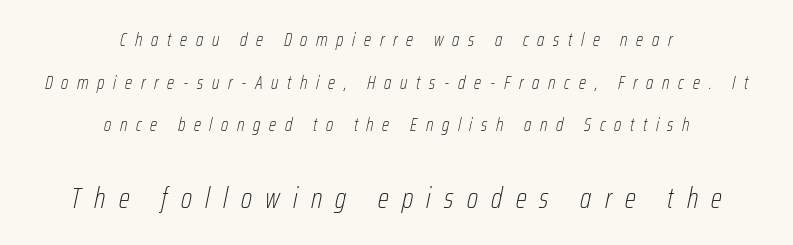
The image shows 29 px thin, condensed type, italic (leaning right); set centered, loose line spacing (2.24x), unusually wide letter spacing (+0.46 em), not underlined; the second (bottom) block is 1.53x larger; low stroke contrast and a medium x-height.
